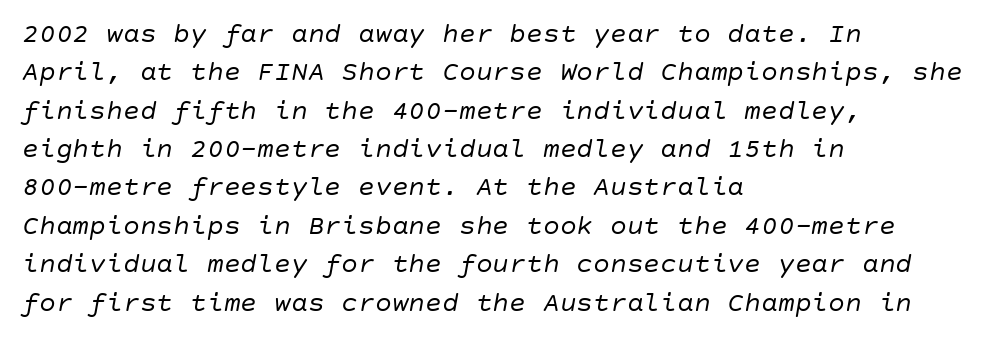
The image shows 28 px regular-weight type, italic (leaning right); set left-aligned, normal line spacing (1.37x), normal letter spacing, not underlined; low stroke contrast and a large x-height.
